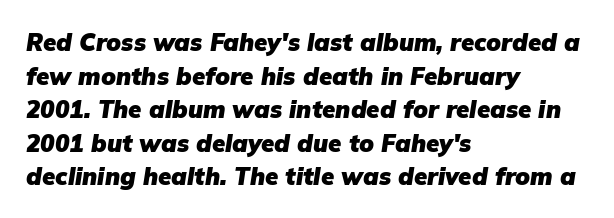
The image shows 24 px bold type, italic (leaning right); set left-aligned, normal line spacing (1.4x), normal letter spacing, not underlined.
